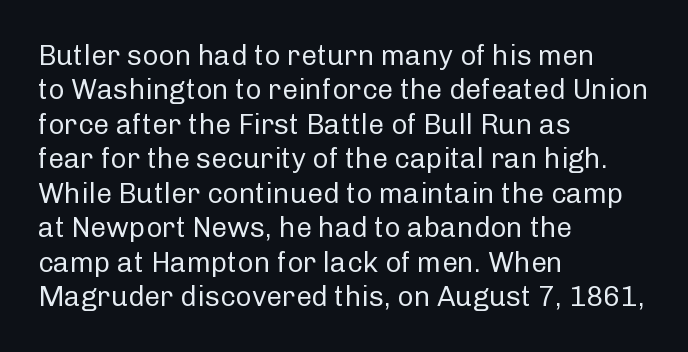
The image shows 28 px regular-weight sans-serif type, upright; set left-aligned, line spacing 1.23x, normal letter spacing, not underlined; low stroke contrast and a medium x-height.
